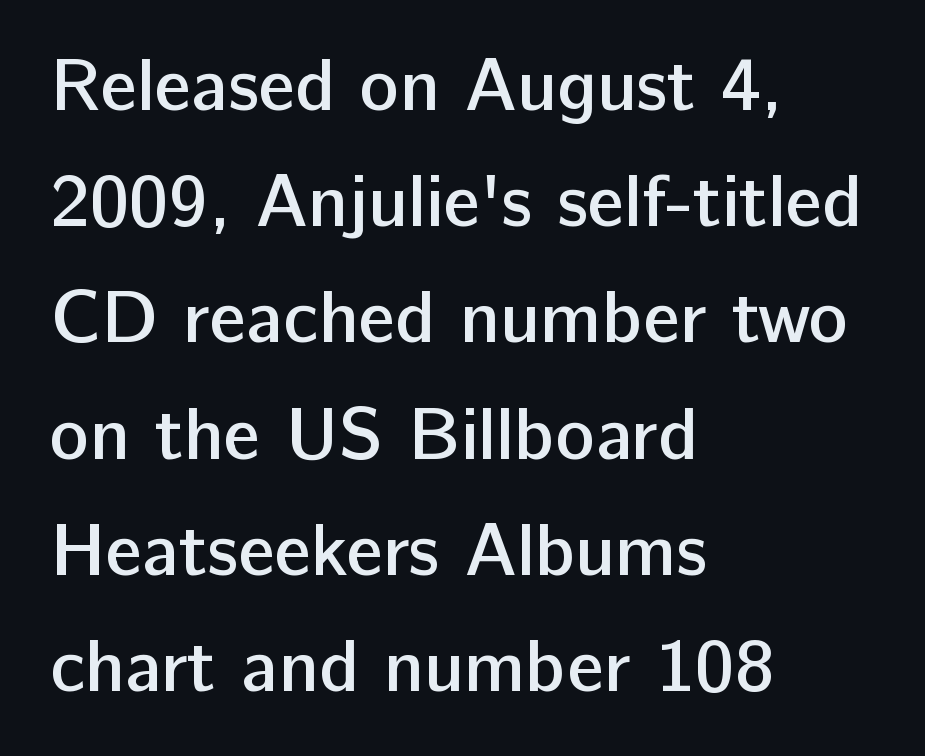
The image shows 74 px semibold sans-serif type, upright; set left-aligned, normal line spacing (1.57x), normal letter spacing, not underlined; low stroke contrast and a medium x-height.
